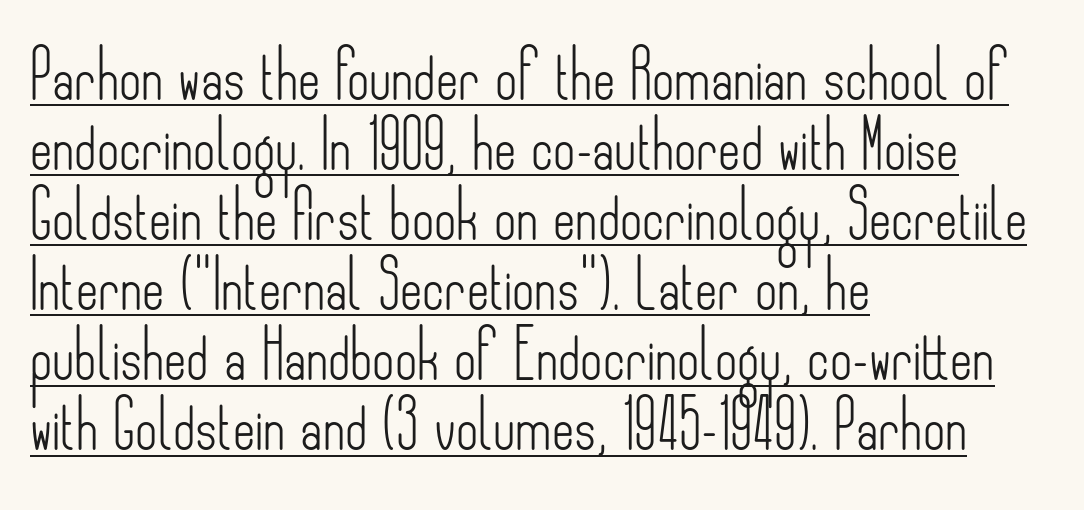
The image shows 48 px light, condensed sans-serif type, upright; set left-aligned, normal line spacing (1.46x), normal letter spacing, underlined; low stroke contrast and a small x-height.
